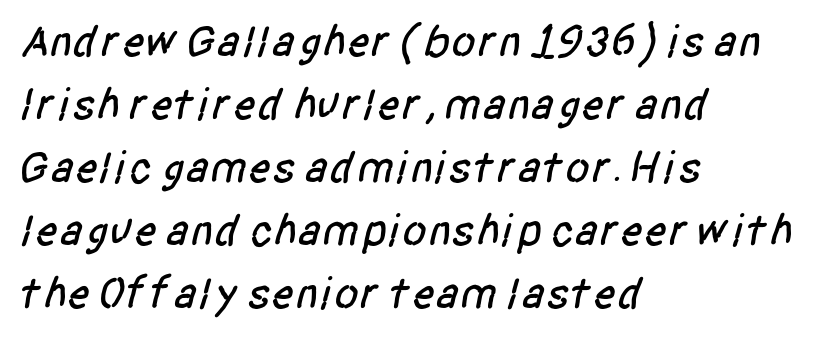
Q: Is the typeface a serif or a sans-serif typeface? A: Sans-serif.
Q: Is the text underlined? A: No.
Q: How is the paragraph aligned? A: Left-aligned.
Q: Is the spacing between letters normal or unusually wide? A: Normal.
Q: Is the spacing between lines tight, normal or loose? A: Normal.
Q: Width (condensed, normal, or wide)? A: Condensed.
Q: Stroke contrast? A: Low.
Q: x-height? A: Large.
Q: Monospaced? A: No.
